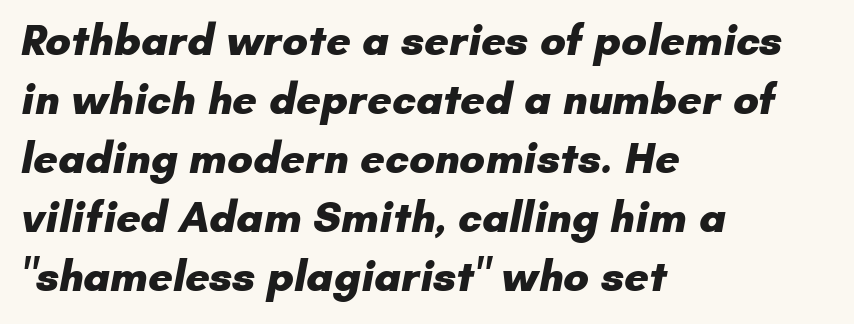
{"serif": "no", "bold": "yes", "weight": "heavy", "width": "normal", "stroke_contrast": "low", "x_height": "small", "monospaced": "no", "underline": "no", "align": "left", "line_spacing": "normal", "line_spacing_ratio": 1.37, "letter_spacing": "normal", "letter_spacing_em": 0.0, "glyph_px": 43}
